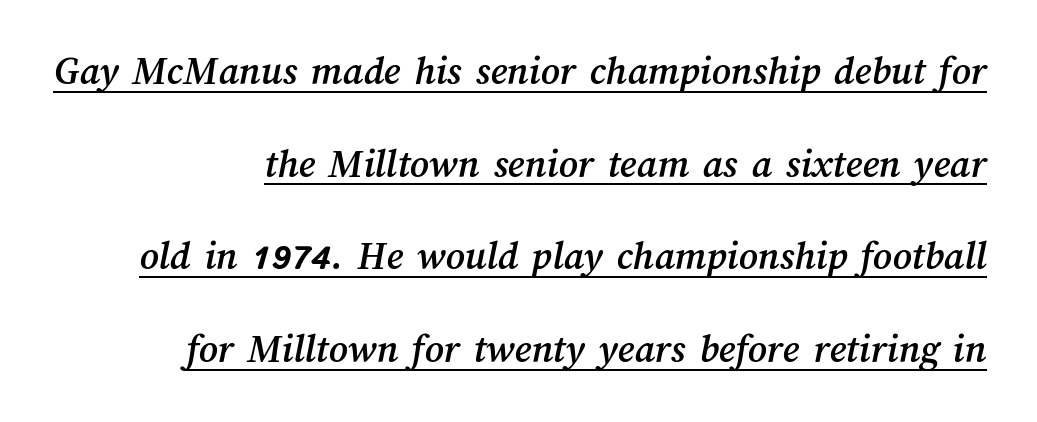
{"width": "normal", "stroke_contrast": "medium", "x_height": "medium", "monospaced": "no", "underline": "yes", "align": "right", "line_spacing": "loose", "line_spacing_ratio": 2.26, "letter_spacing": "normal", "letter_spacing_em": 0.0, "glyph_px": 41}
